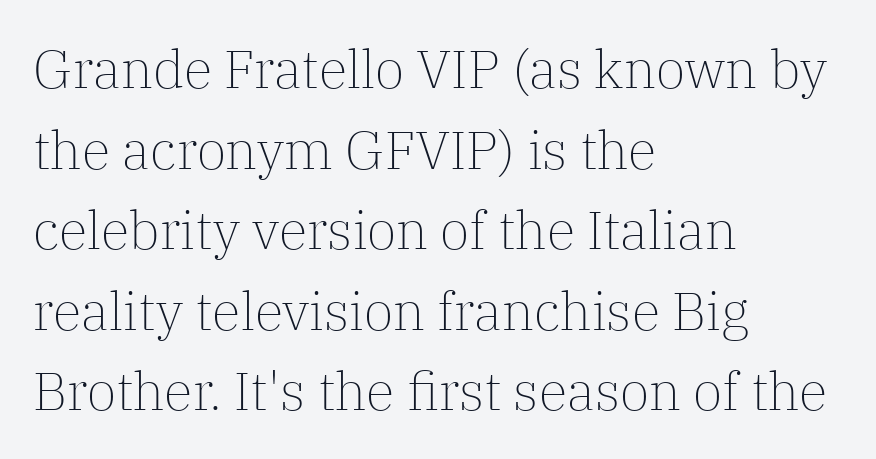
The glyphs in this specimen are seriffed. The glyphs are unaccompanied by any horizontal stroke below them. Compared with typical body copy, the letter spacing here is the same. The letters stand upright; this is a roman face. This sample is left-justified, so line endings fall wherever the words run out.
